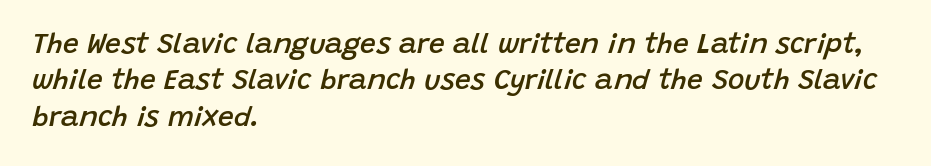
The glyphs are unaccompanied by any horizontal stroke below them. Here the glyphs are tracked normally, forming tight word shapes. Firm but not heavy-handed strokes: this text is semibold. The lines sit at an ordinary, default distance from one another.
